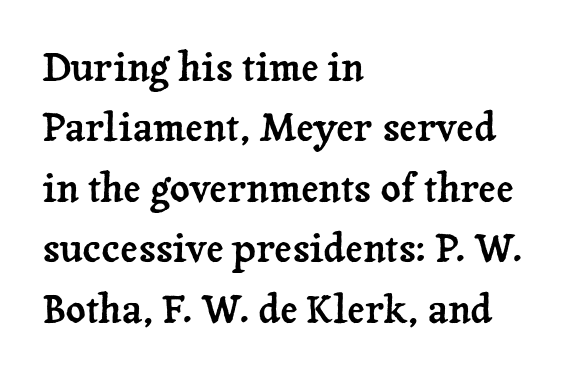
Q: Is the text italic (slanted)? A: No, it is upright.
Q: Is the typeface a serif or a sans-serif typeface? A: Serif.
Q: Is the text underlined? A: No.
Q: How is the paragraph aligned? A: Left-aligned.
Q: Is the spacing between letters normal or unusually wide? A: Normal.
Q: Is the spacing between lines tight, normal or loose? A: Normal.
Q: Width (condensed, normal, or wide)? A: Normal.
Q: Stroke contrast? A: Low.
Q: x-height? A: Medium.
Q: Monospaced? A: No.
